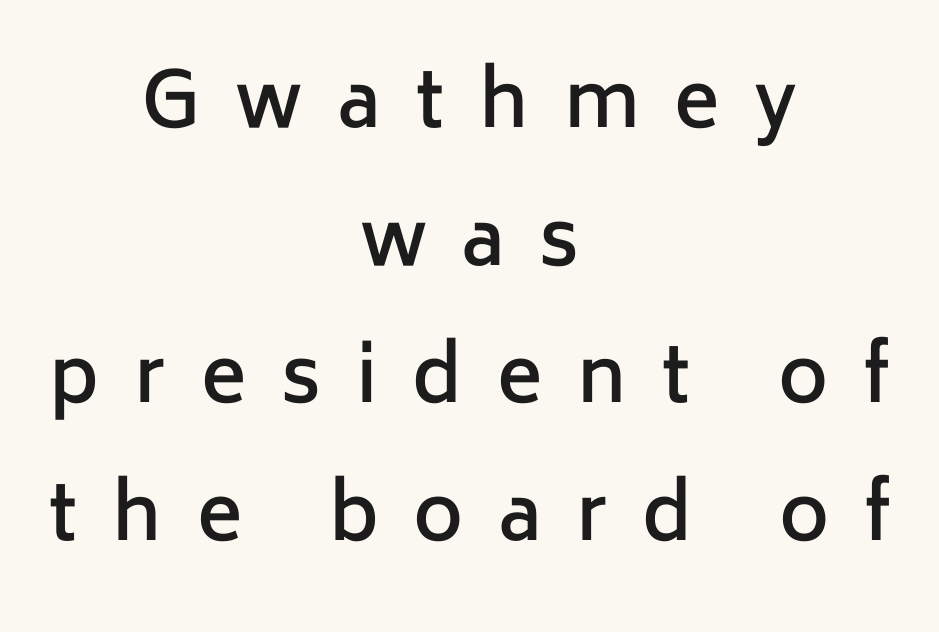
The rendering positions every line midway between the sides. The letters stand upright; this is a roman face. Tracking value appears strongly positive — letters spread wide. Letters rest on an invisible, unmarked baseline.
